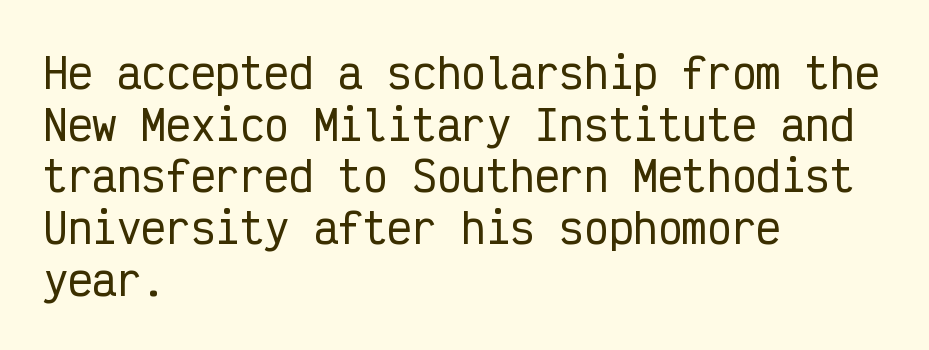
Q: Is the text italic (slanted)? A: No, it is upright.
Q: Is the typeface a serif or a sans-serif typeface? A: Sans-serif.
Q: Is the text underlined? A: No.
Q: How is the paragraph aligned? A: Left-aligned.
Q: Is the spacing between letters normal or unusually wide? A: Normal.
Q: Is the spacing between lines tight, normal or loose? A: Normal.
Q: Width (condensed, normal, or wide)? A: Condensed.
Q: Stroke contrast? A: Low.
Q: x-height? A: Medium.
Q: Monospaced? A: Yes.
